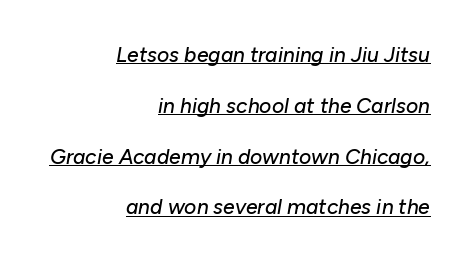
Like a heading marked for emphasis, these lines bear an underscore. Leading is clearly above the norm, producing a sparse column. Short and long lines alike share a common ending point at right. Would a proofreader flag this as italicized? Yes.
